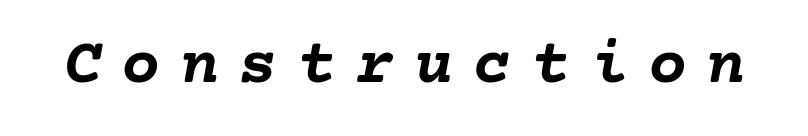
{"italic": "yes", "lean": "right", "slant_degrees": 10, "bold": "yes", "weight": "semibold", "width": "normal", "stroke_contrast": "low", "x_height": "medium", "underline": "no", "letter_spacing": "wide", "letter_spacing_em": 0.3, "glyph_px": 65}
